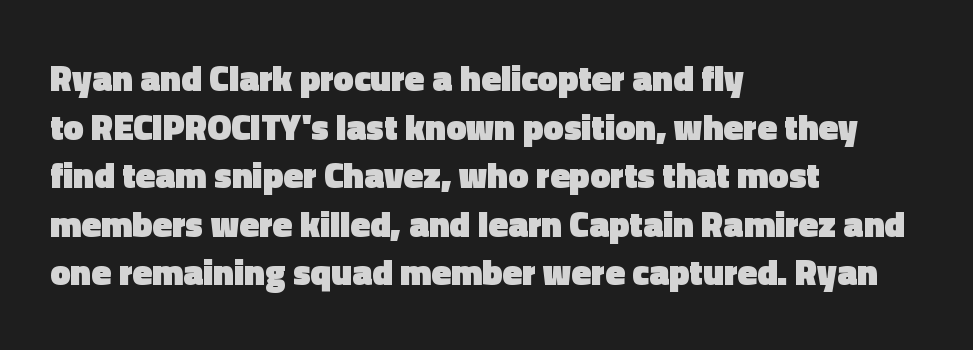
The image shows 36 px heavy sans-serif type, upright; set left-aligned, normal line spacing (1.35x), normal letter spacing, not underlined; a medium x-height.
